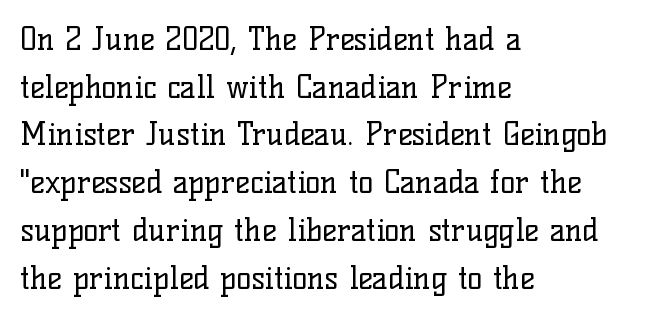
{"serif": "yes", "italic": "no", "bold": "no", "weight": "regular", "width": "normal", "stroke_contrast": "low", "x_height": "medium", "monospaced": "no", "underline": "no", "align": "left", "line_spacing": "normal", "line_spacing_ratio": 1.54, "letter_spacing": "normal", "letter_spacing_em": 0.0, "glyph_px": 31}
